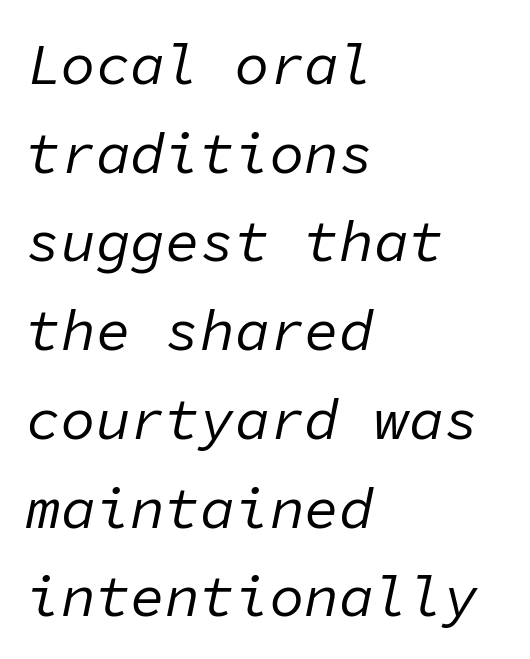
Q: Is the text bold? A: No.
Q: Is the text italic (slanted)? A: Yes, it leans right by about 11 degrees.
Q: Is the text underlined? A: No.
Q: How is the paragraph aligned? A: Left-aligned.
Q: Is the spacing between letters normal or unusually wide? A: Normal.
Q: Is the spacing between lines tight, normal or loose? A: Normal.
Q: Width (condensed, normal, or wide)? A: Normal.
Q: Stroke contrast? A: Low.
Q: x-height? A: Medium.
Q: Monospaced? A: Yes.
